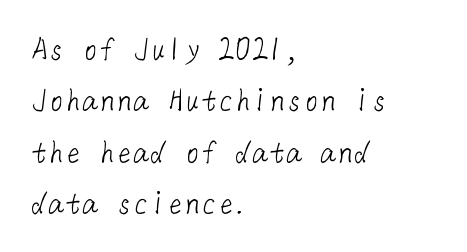
Think standard paragraph weight, or any step lighter than that. The setting favours the left margin, as ordinary paragraphs usually do. The typeface chosen for these lines omits serifs. Quick note: underline off.
